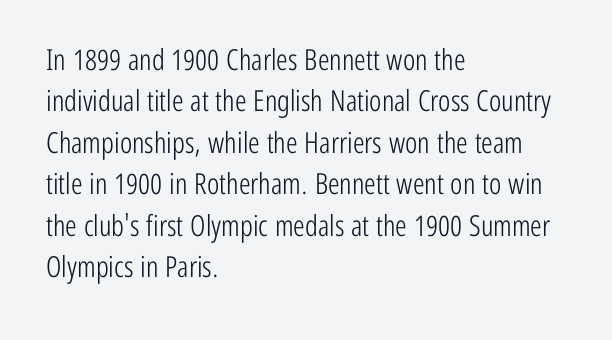
{"serif": "no", "italic": "no", "bold": "no", "weight": "light", "width": "condensed", "stroke_contrast": "low", "x_height": "medium", "monospaced": "no", "underline": "no", "align": "left", "line_spacing": "normal", "line_spacing_ratio": 1.43, "letter_spacing": "normal", "letter_spacing_em": 0.0, "glyph_px": 29}
